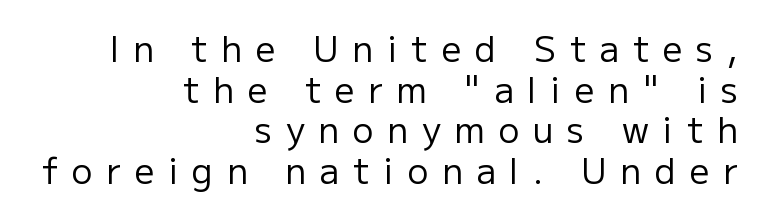
Q: Is the text bold? A: No.
Q: Is the text italic (slanted)? A: No, it is upright.
Q: Is the typeface a serif or a sans-serif typeface? A: Sans-serif.
Q: Is the text underlined? A: No.
Q: How is the paragraph aligned? A: Right-aligned.
Q: Is the spacing between letters normal or unusually wide? A: Unusually wide.
Q: Width (condensed, normal, or wide)? A: Normal.
Q: Stroke contrast? A: Low.
Q: x-height? A: Medium.
Q: Monospaced? A: No.
